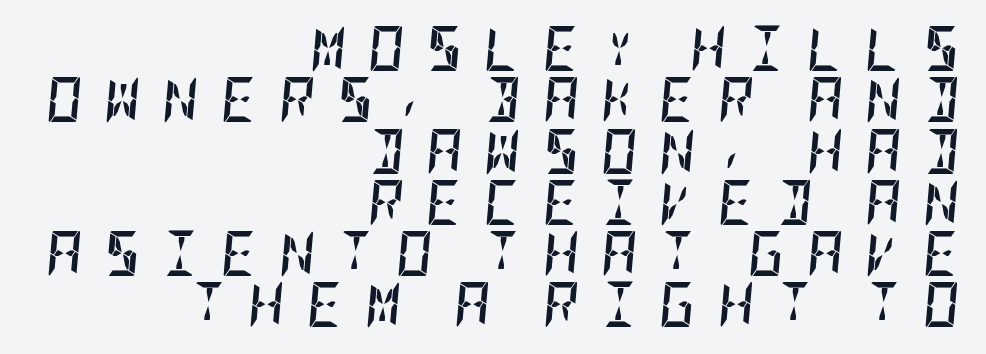
It's the slanting kind of type. The gaps between neighbouring characters are conspicuously large. In CSS terms this would be text-align: right. Look at the stroke-to-counter ratio: heavy, a bold.
